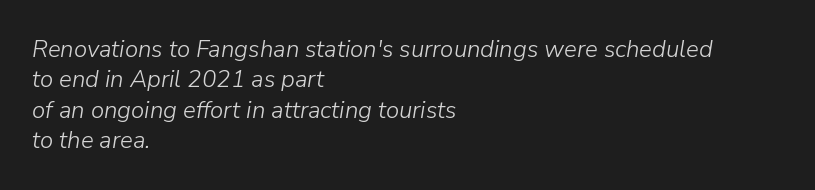
{"italic": "yes", "lean": "right", "slant_degrees": 9, "bold": "no", "underline": "no", "align": "left", "line_spacing": "normal", "line_spacing_ratio": 1.27, "letter_spacing": "normal", "letter_spacing_em": 0.0, "glyph_px": 24}
